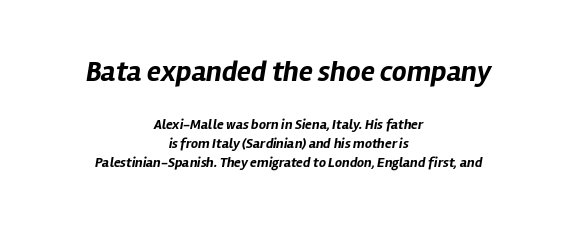
Q: Is the text bold? A: Yes.
Q: Is the text italic (slanted)? A: Yes, it leans right by about 12 degrees.
Q: Is the text underlined? A: No.
Q: How is the paragraph aligned? A: Centered.
Q: Is the spacing between letters normal or unusually wide? A: Normal.
Q: Is the spacing between lines tight, normal or loose? A: Normal.
Q: Which block of text is set in a larger size, the first (top) or the second (bottom)? A: The first (top) one.
Q: Width (condensed, normal, or wide)? A: Normal.
Q: Stroke contrast? A: Low.
Q: x-height? A: Medium.
Q: Monospaced? A: No.
